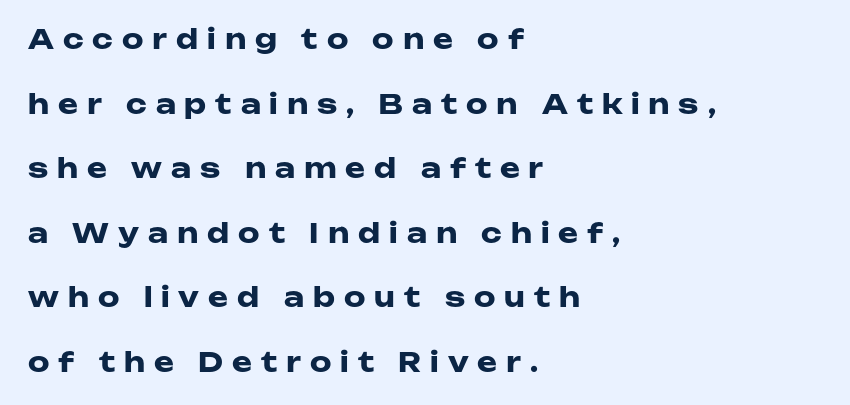
{"italic": "no", "bold": "yes", "underline": "no", "align": "left", "line_spacing": "loose", "line_spacing_ratio": 2.39, "letter_spacing": "wide", "letter_spacing_em": 0.33, "glyph_px": 27}
